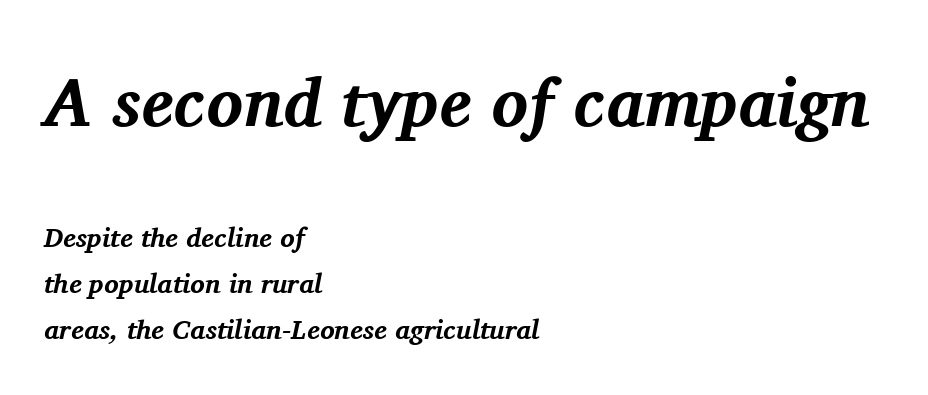
Q: Is the text bold? A: Yes.
Q: Is the text italic (slanted)? A: Yes, it leans right by about 11 degrees.
Q: Is the typeface a serif or a sans-serif typeface? A: Serif.
Q: Is the text underlined? A: No.
Q: How is the paragraph aligned? A: Left-aligned.
Q: Is the spacing between letters normal or unusually wide? A: Normal.
Q: Is the spacing between lines tight, normal or loose? A: Normal.
Q: Which block of text is set in a larger size, the first (top) or the second (bottom)? A: The first (top) one.
Q: Width (condensed, normal, or wide)? A: Normal.
Q: Stroke contrast? A: Medium.
Q: x-height? A: Medium.
Q: Monospaced? A: No.
